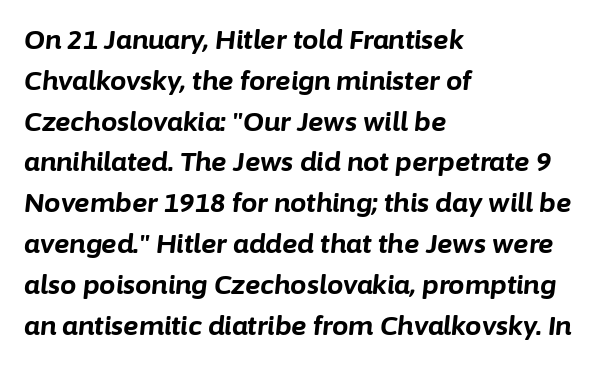
Q: Is the text bold? A: Yes.
Q: Is the text italic (slanted)? A: Yes, it leans right by about 6 degrees.
Q: Is the text underlined? A: No.
Q: How is the paragraph aligned? A: Left-aligned.
Q: Is the spacing between letters normal or unusually wide? A: Normal.
Q: Is the spacing between lines tight, normal or loose? A: Normal.
